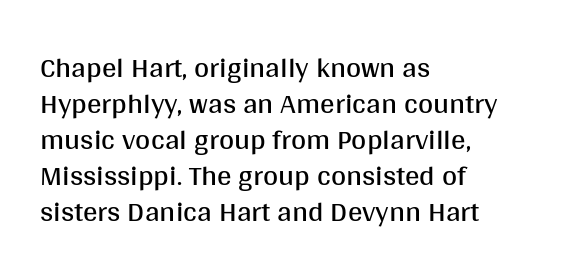
{"serif": "no", "italic": "no", "bold": "no", "weight": "regular", "width": "normal", "stroke_contrast": "medium", "x_height": "large", "monospaced": "no", "underline": "no", "align": "left", "line_spacing_ratio": 1.24, "letter_spacing": "normal", "letter_spacing_em": 0.0, "glyph_px": 29}
